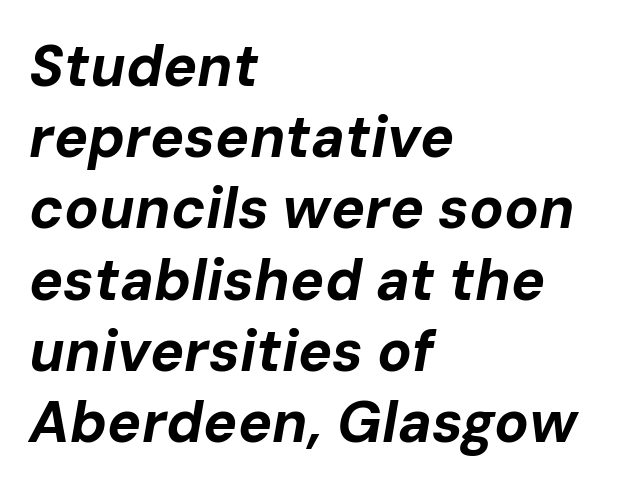
Every row of glyphs begins at an identical x-position on the left. The gaps between neighbouring characters are ordinary and unremarkable. Quick note: underline off. These lines are rendered in a variable-pitch font. As a designer I'd log this as weight 700, bold. There's an unmistakable incline to the writing here.
